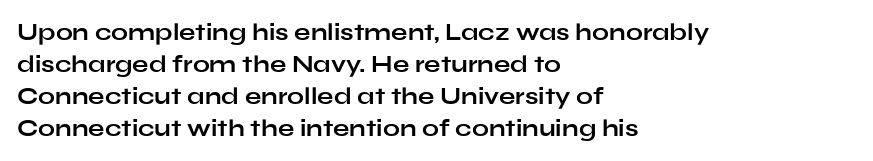
The image shows 24 px bold type, upright; set left-aligned, normal line spacing (1.34x), normal letter spacing, not underlined.
